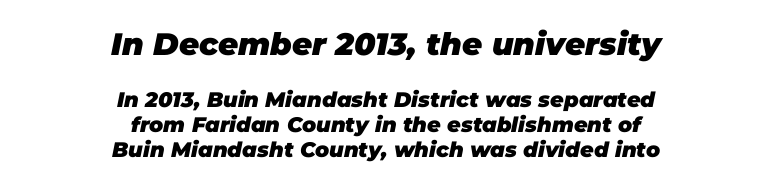
The image shows 31 px heavy type, italic (leaning right); set centered, line spacing 1.2x, normal letter spacing, not underlined; the first (top) block is 1.48x larger; low stroke contrast and a large x-height.
